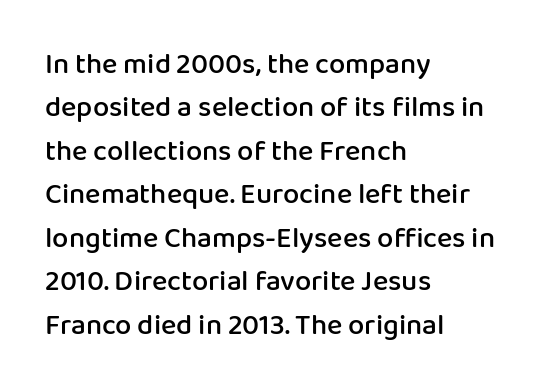
Q: Is the text bold? A: Semi-bold.
Q: Is the text italic (slanted)? A: No, it is upright.
Q: Is the typeface a serif or a sans-serif typeface? A: Sans-serif.
Q: Is the text underlined? A: No.
Q: How is the paragraph aligned? A: Left-aligned.
Q: Is the spacing between letters normal or unusually wide? A: Normal.
Q: Is the spacing between lines tight, normal or loose? A: Normal.
Q: Width (condensed, normal, or wide)? A: Normal.
Q: Stroke contrast? A: Low.
Q: x-height? A: Medium.
Q: Monospaced? A: No.
